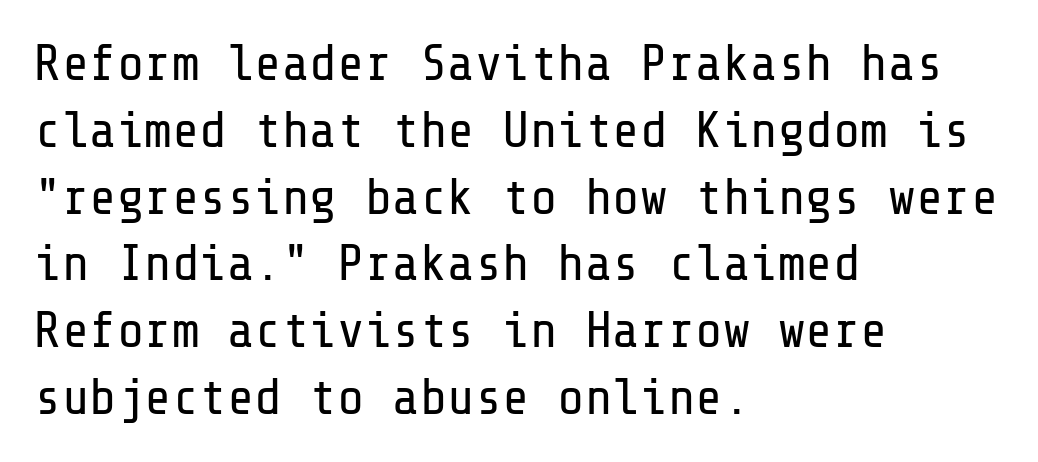
Q: Is the text bold? A: No.
Q: Is the text italic (slanted)? A: No, it is upright.
Q: Is the typeface a serif or a sans-serif typeface? A: Sans-serif.
Q: Is the text underlined? A: No.
Q: How is the paragraph aligned? A: Left-aligned.
Q: Is the spacing between letters normal or unusually wide? A: Normal.
Q: Is the spacing between lines tight, normal or loose? A: Normal.
Q: Width (condensed, normal, or wide)? A: Normal.
Q: Stroke contrast? A: Low.
Q: x-height? A: Medium.
